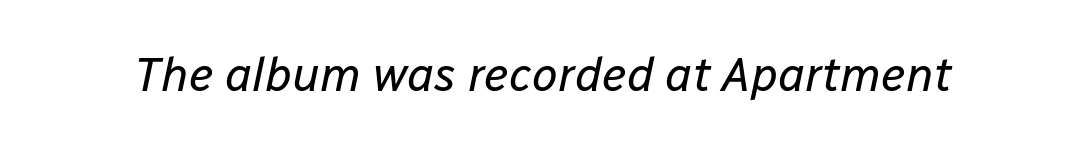
The image shows 47 px regular-weight type, italic (leaning right); set normal letter spacing, not underlined; low stroke contrast and a medium x-height.
